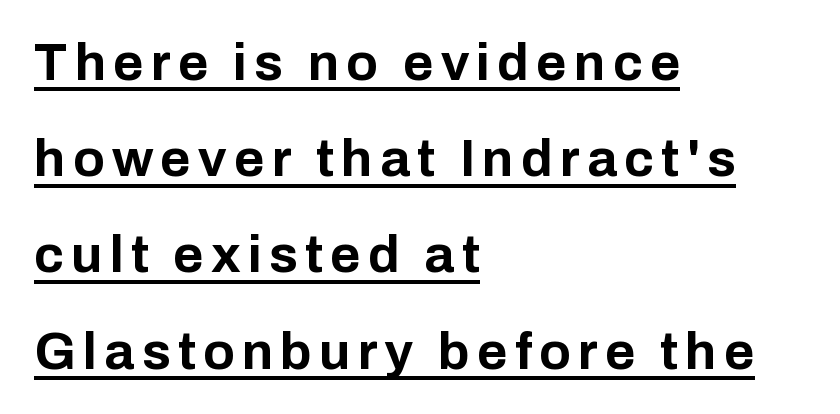
The image shows 52 px bold sans-serif type, upright; set left-aligned, line spacing 1.85x, underlined; low stroke contrast and a medium x-height.
